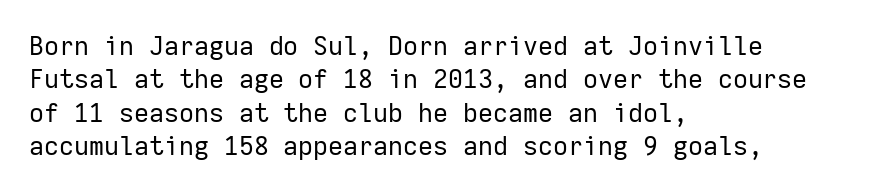
Compared with typical paragraphs, the rows here are spaced about the same. The letters stand straight up with perfectly vertical stems. Short and long lines alike share a common starting point at left. Is the stroke heavy? The answer is a plain regular-or-lighter. In terms of letterspacing, this is plain default setting. Just letters on the line, the space beneath them empty.
